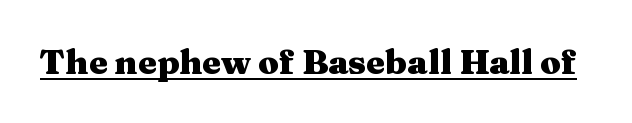
The image shows 34 px heavy, wide serif type, upright; set normal letter spacing, underlined; medium stroke contrast and a medium x-height.
